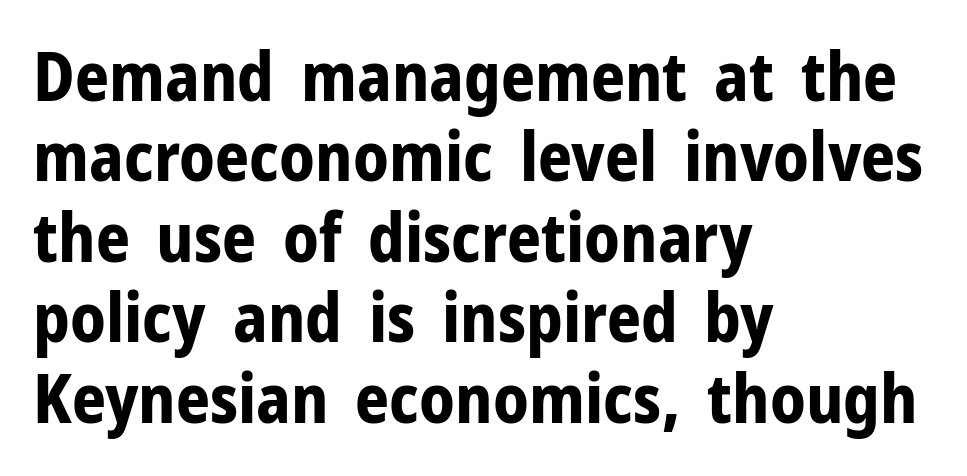
Q: Is the text bold? A: Yes.
Q: Is the text italic (slanted)? A: No, it is upright.
Q: Is the typeface a serif or a sans-serif typeface? A: Sans-serif.
Q: Is the text underlined? A: No.
Q: How is the paragraph aligned? A: Left-aligned.
Q: Is the spacing between letters normal or unusually wide? A: Normal.
Q: Width (condensed, normal, or wide)? A: Normal.
Q: Stroke contrast? A: Low.
Q: x-height? A: Medium.
Q: Monospaced? A: No.
